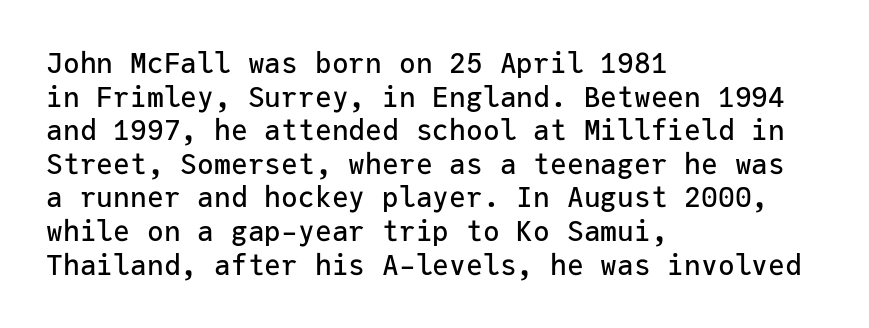
Each letter, wide or thin by design, is forced into the same width here. Caption: standard tracking, unaltered. The zone under the glyphs is completely vacant. The typesetter chose a ragged-right arrangement here. Upright lettering throughout.
